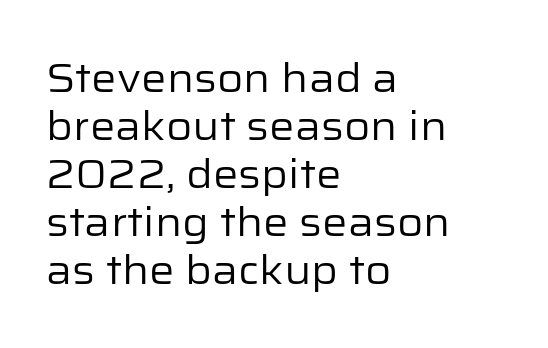
{"serif": "no", "italic": "no", "bold": "no", "weight": "regular", "width": "normal", "stroke_contrast": "low", "x_height": "medium", "monospaced": "no", "underline": "no", "align": "left", "line_spacing_ratio": 1.2, "letter_spacing": "normal", "letter_spacing_em": 0.0, "glyph_px": 40}
